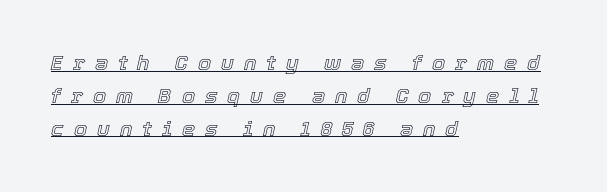
Q: Is the text italic (slanted)? A: Yes, it leans right by about 12 degrees.
Q: Is the text underlined? A: Yes.
Q: How is the paragraph aligned? A: Left-aligned.
Q: Is the spacing between letters normal or unusually wide? A: Unusually wide.
Q: Is the spacing between lines tight, normal or loose? A: Normal.
